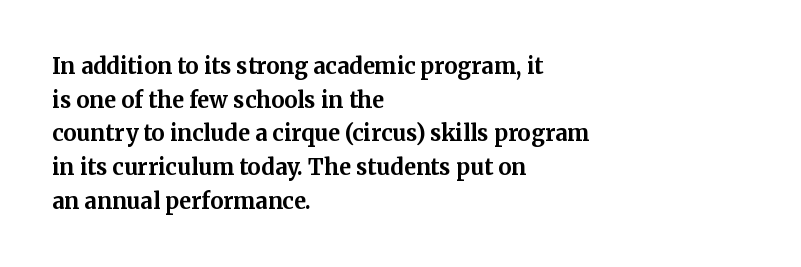
{"italic": "no", "bold": "yes", "underline": "no", "align": "left", "line_spacing": "normal", "line_spacing_ratio": 1.53, "letter_spacing": "normal", "letter_spacing_em": 0.0, "glyph_px": 22}
